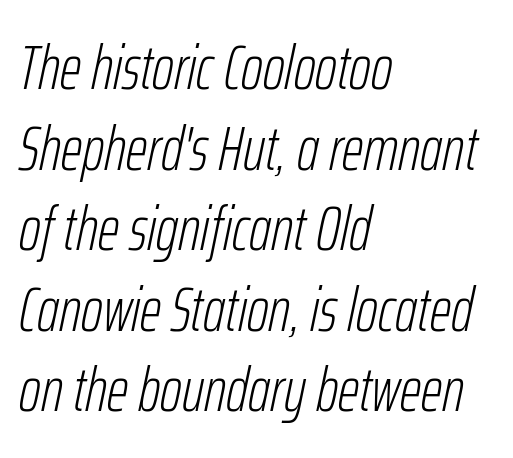
The image shows 61 px light, condensed type, italic (leaning right); set left-aligned, normal line spacing (1.32x), normal letter spacing, not underlined; low stroke contrast and a medium x-height.
